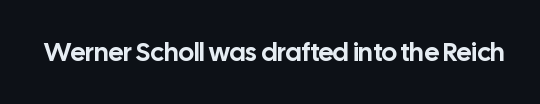
Is there any slant? The stems are plumb. Descenders are the only things crossing below the line. The line texture is even and compact thanks to regular tracking.
